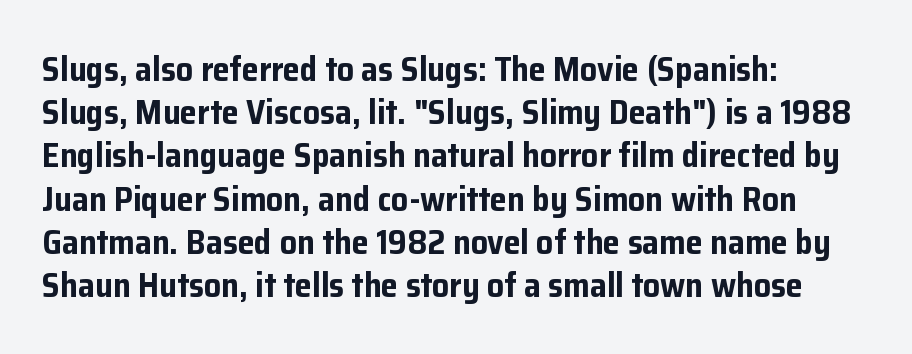
Q: Is the text bold? A: Yes.
Q: Is the text italic (slanted)? A: No, it is upright.
Q: Is the typeface a serif or a sans-serif typeface? A: Sans-serif.
Q: Is the text underlined? A: No.
Q: How is the paragraph aligned? A: Left-aligned.
Q: Is the spacing between letters normal or unusually wide? A: Normal.
Q: Is the spacing between lines tight, normal or loose? A: Normal.
Q: Width (condensed, normal, or wide)? A: Normal.
Q: Stroke contrast? A: Low.
Q: x-height? A: Medium.
Q: Monospaced? A: No.
